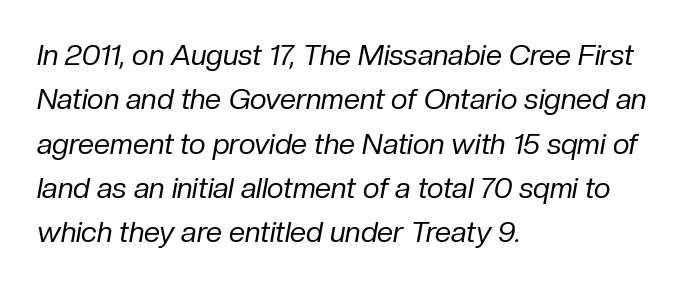
Q: Is the text bold? A: No.
Q: Is the text italic (slanted)? A: Yes, it leans right by about 10 degrees.
Q: Is the text underlined? A: No.
Q: How is the paragraph aligned? A: Left-aligned.
Q: Is the spacing between letters normal or unusually wide? A: Normal.
Q: Is the spacing between lines tight, normal or loose? A: Normal.
Q: Width (condensed, normal, or wide)? A: Normal.
Q: Stroke contrast? A: Low.
Q: x-height? A: Medium.
Q: Monospaced? A: No.
